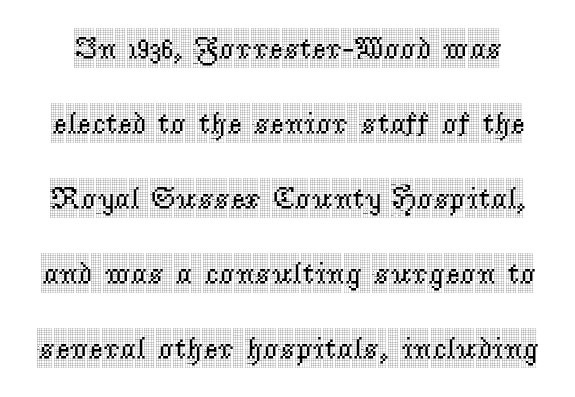
The image shows 31 px condensed serif type, upright; set loose line spacing (2.42x), normal letter spacing, not underlined; a large x-height.
